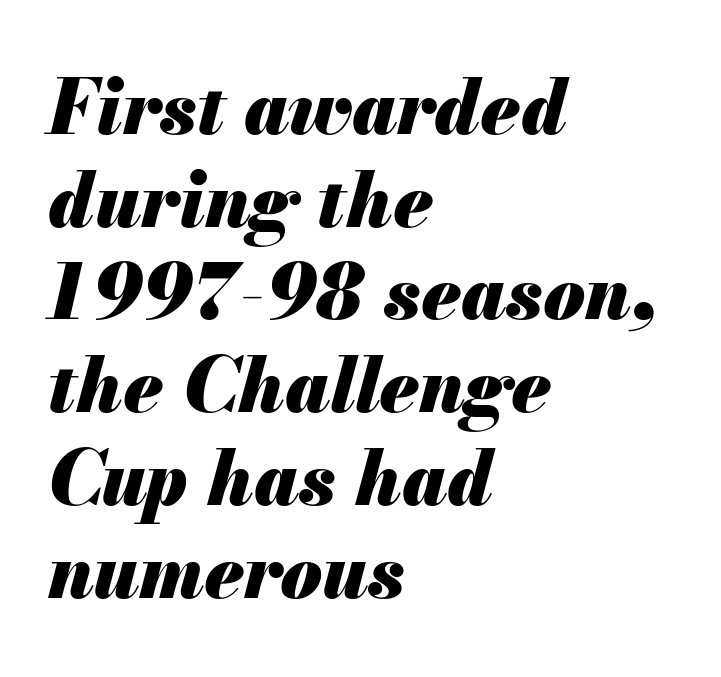
{"italic": "yes", "lean": "right", "slant_degrees": 13, "bold": "yes", "weight": "heavy", "width": "normal", "stroke_contrast": "medium", "x_height": "small", "monospaced": "no", "underline": "no", "align": "left", "line_spacing_ratio": 1.22, "letter_spacing": "normal", "letter_spacing_em": 0.0, "glyph_px": 76}
